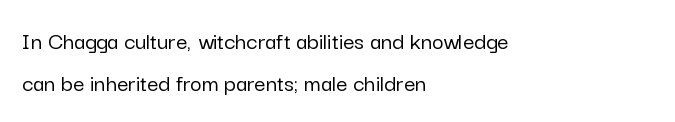
Q: Is the text italic (slanted)? A: No, it is upright.
Q: Is the text underlined? A: No.
Q: How is the paragraph aligned? A: Left-aligned.
Q: Is the spacing between letters normal or unusually wide? A: Normal.
Q: Is the spacing between lines tight, normal or loose? A: Normal.
